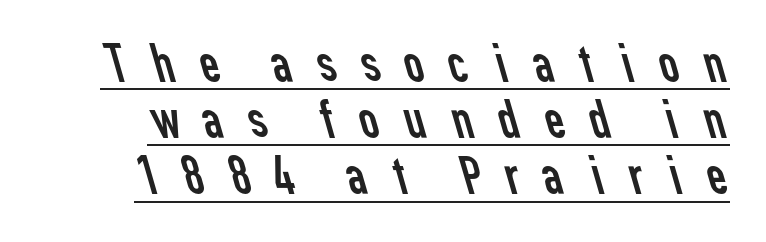
Q: Is the text bold? A: No.
Q: Is the typeface a serif or a sans-serif typeface? A: Sans-serif.
Q: Is the text underlined? A: Yes.
Q: Is the spacing between letters normal or unusually wide? A: Unusually wide.
Q: Is the spacing between lines tight, normal or loose? A: Tight.
Q: Width (condensed, normal, or wide)? A: Normal.
Q: Stroke contrast? A: Low.
Q: x-height? A: Medium.
Q: Monospaced? A: No.
